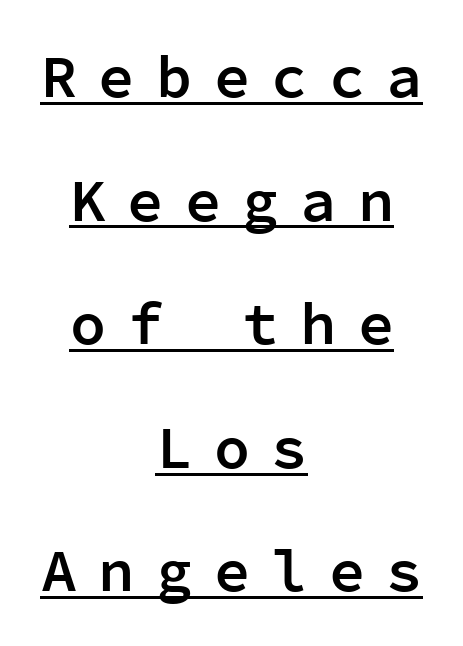
The characters display no serif detailing; their extremities are plain. Caption: lettering with a line underneath. Loose tracking; the words dissolve into strings of separated letters. You could count columns in this text — the font is strictly monospaced.
